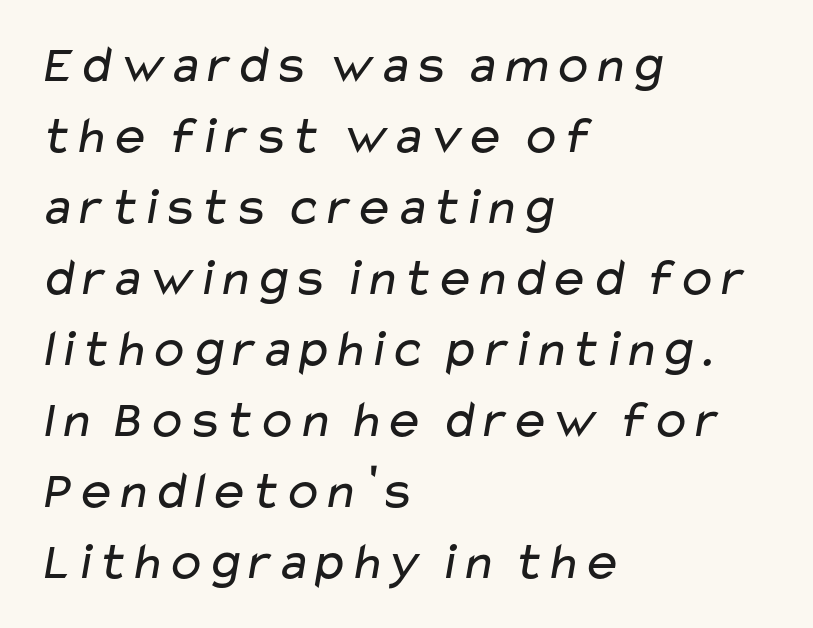
The image shows 53 px regular-weight, wide sans-serif type; set left-aligned, normal line spacing (1.34x), normal letter spacing, not underlined; low stroke contrast and a medium x-height.
